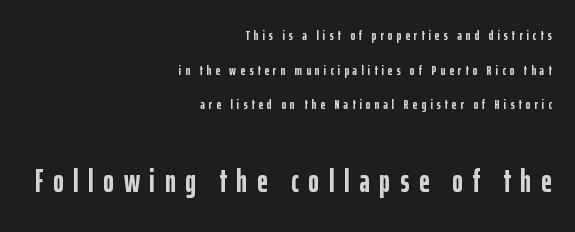
{"serif": "no", "italic": "no", "bold": "yes", "weight": "semibold", "width": "condensed", "stroke_contrast": "low", "x_height": "medium", "monospaced": "no", "underline": "no", "align": "right", "line_spacing": "loose", "line_spacing_ratio": 2.47, "letter_spacing": "wide", "letter_spacing_em": 0.29, "larger_block": "second", "size_ratio": 2.36, "glyph_px": 33}
